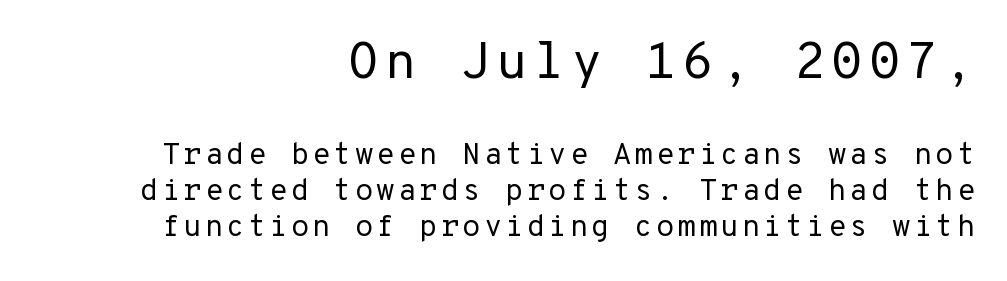
{"serif": "no", "italic": "no", "bold": "no", "weight": "regular", "width": "normal", "stroke_contrast": "low", "x_height": "medium", "monospaced": "yes", "underline": "no", "align": "right", "line_spacing_ratio": 1.21, "larger_block": "first", "size_ratio": 1.73, "glyph_px": 52}
